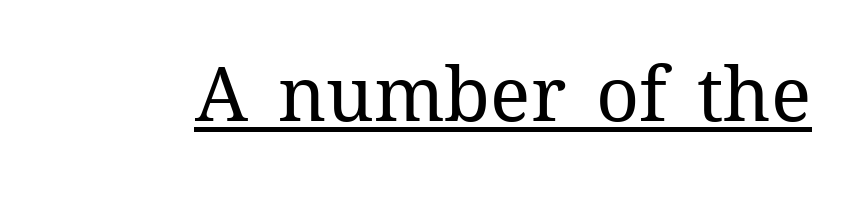
{"italic": "no", "bold": "no", "weight": "regular", "width": "normal", "stroke_contrast": "medium", "x_height": "medium", "monospaced": "no", "underline": "yes", "letter_spacing": "normal", "letter_spacing_em": 0.0, "glyph_px": 75}
